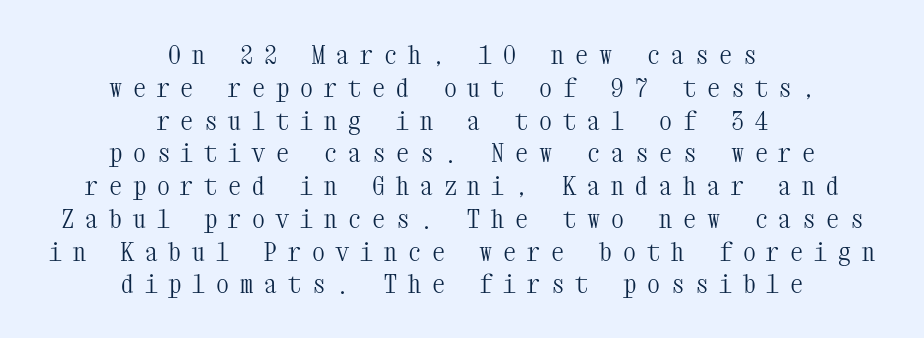
{"italic": "no", "bold": "no", "underline": "no", "align": "center", "line_spacing": "normal", "line_spacing_ratio": 1.26, "letter_spacing": "wide", "letter_spacing_em": 0.42, "glyph_px": 26}
